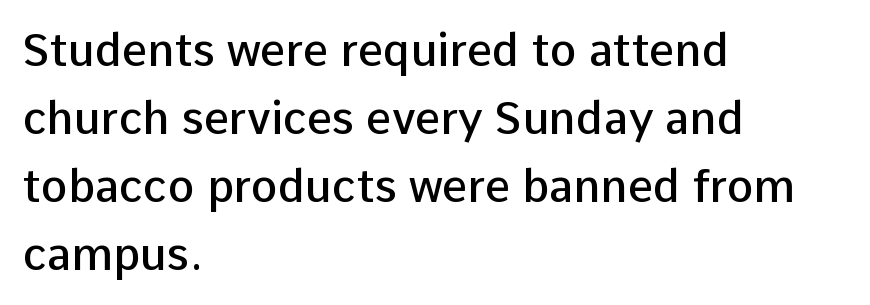
The ragged edge is on the right, which tells us the setting is flush left. Honestly, the row spacing looks completely unremarkable. No feet cap the strokes, marking this as sans-serif type. What stands out about the letter spacing? Nothing — it is the standard amount. The area under the type is left untouched.
